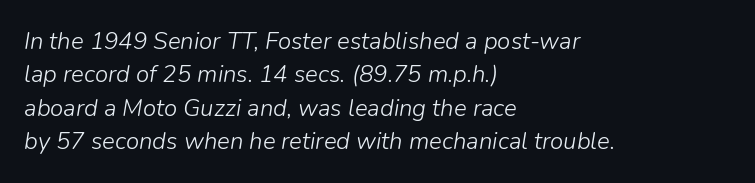
{"italic": "yes", "lean": "right", "slant_degrees": 9, "bold": "no", "underline": "no", "align": "left", "line_spacing": "normal", "line_spacing_ratio": 1.39, "letter_spacing": "normal", "letter_spacing_em": 0.0, "glyph_px": 24}
